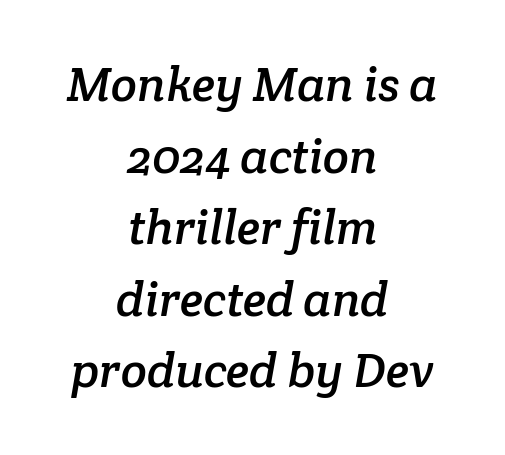
Q: Is the typeface a serif or a sans-serif typeface? A: Serif.
Q: Is the text underlined? A: No.
Q: How is the paragraph aligned? A: Centered.
Q: Is the spacing between letters normal or unusually wide? A: Normal.
Q: Is the spacing between lines tight, normal or loose? A: Normal.
Q: Width (condensed, normal, or wide)? A: Normal.
Q: Stroke contrast? A: Low.
Q: x-height? A: Medium.
Q: Monospaced? A: No.
